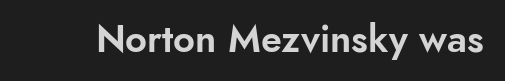
This sample has the flowing, uneven cadence of proportional lettering. Tracking value appears to be zero — textbook default spacing. These lines were composed using upright roman letters. Nobody drew a line under any word here. Typographically, this falls in the sans-serif category.
